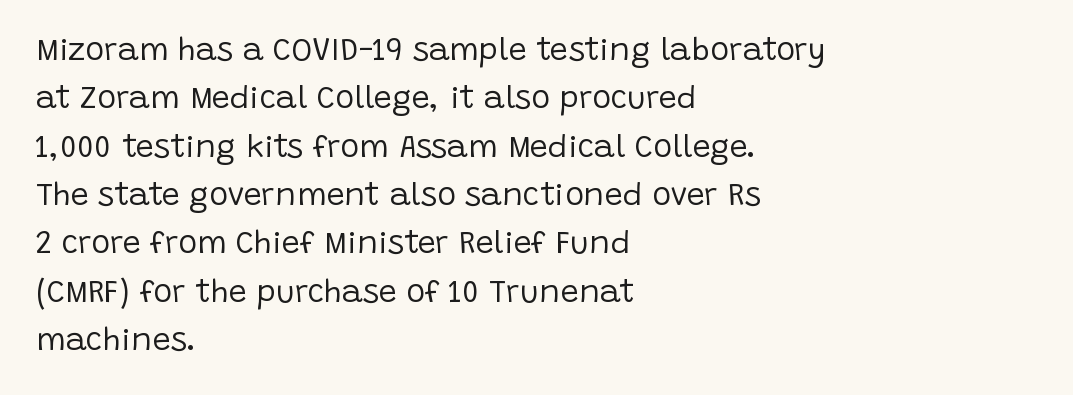
The image shows 32 px regular-weight sans-serif type, upright; set left-aligned, normal line spacing (1.51x), normal letter spacing, not underlined; low stroke contrast and a large x-height.
